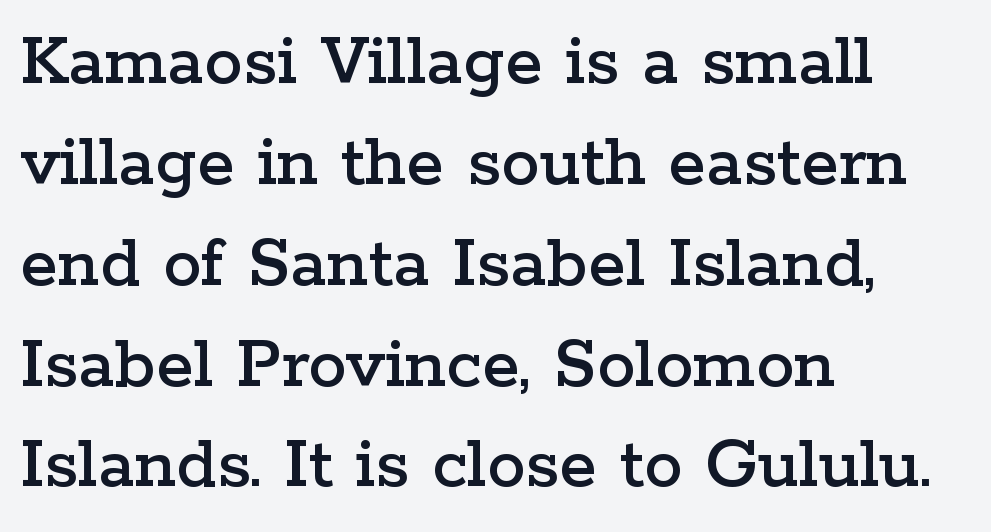
{"serif": "yes", "italic": "no", "width": "wide", "stroke_contrast": "low", "x_height": "medium", "monospaced": "no", "underline": "no", "align": "left", "line_spacing": "normal", "line_spacing_ratio": 1.31, "letter_spacing": "normal", "letter_spacing_em": 0.0, "glyph_px": 77}
